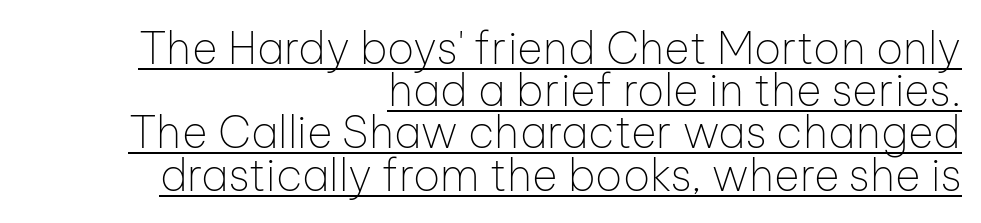
Q: Is the text bold? A: No.
Q: Is the text italic (slanted)? A: No, it is upright.
Q: Is the typeface a serif or a sans-serif typeface? A: Sans-serif.
Q: Is the text underlined? A: Yes.
Q: How is the paragraph aligned? A: Right-aligned.
Q: Is the spacing between letters normal or unusually wide? A: Normal.
Q: Is the spacing between lines tight, normal or loose? A: Tight.
Q: Width (condensed, normal, or wide)? A: Normal.
Q: Stroke contrast? A: Low.
Q: x-height? A: Medium.
Q: Monospaced? A: No.
